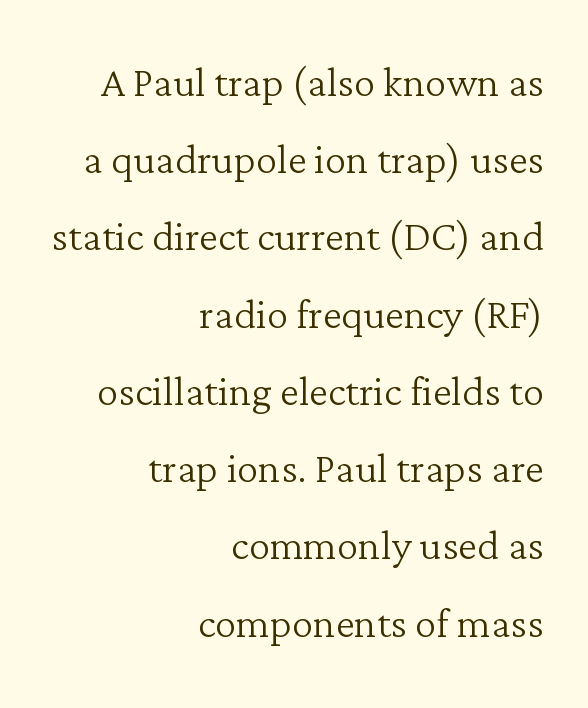
Q: Is the text bold? A: No.
Q: Is the text italic (slanted)? A: No, it is upright.
Q: Is the typeface a serif or a sans-serif typeface? A: Serif.
Q: Is the text underlined? A: No.
Q: How is the paragraph aligned? A: Right-aligned.
Q: Is the spacing between letters normal or unusually wide? A: Normal.
Q: Is the spacing between lines tight, normal or loose? A: Normal.
Q: Width (condensed, normal, or wide)? A: Normal.
Q: Stroke contrast? A: Low.
Q: x-height? A: Medium.
Q: Monospaced? A: No.
